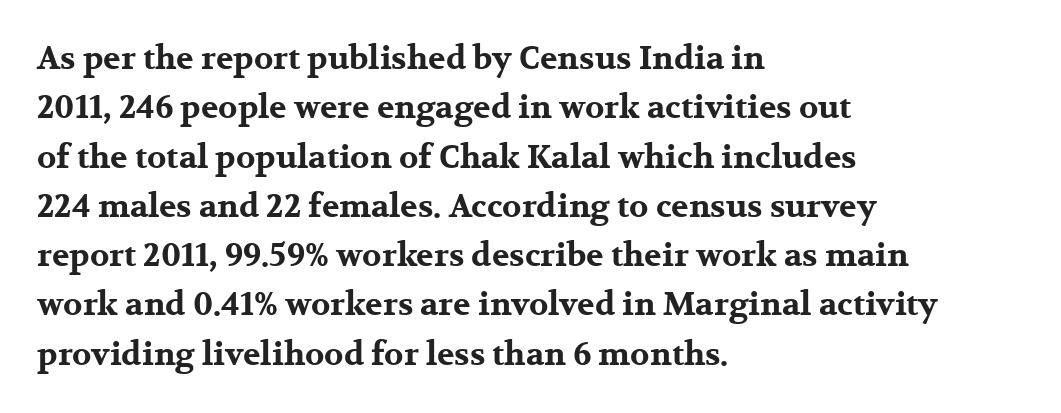
Q: Is the text bold? A: Yes.
Q: Is the text italic (slanted)? A: No, it is upright.
Q: Is the typeface a serif or a sans-serif typeface? A: Serif.
Q: Is the text underlined? A: No.
Q: How is the paragraph aligned? A: Left-aligned.
Q: Is the spacing between letters normal or unusually wide? A: Normal.
Q: Is the spacing between lines tight, normal or loose? A: Normal.
Q: Width (condensed, normal, or wide)? A: Wide.
Q: Stroke contrast? A: Medium.
Q: x-height? A: Medium.
Q: Monospaced? A: No.
